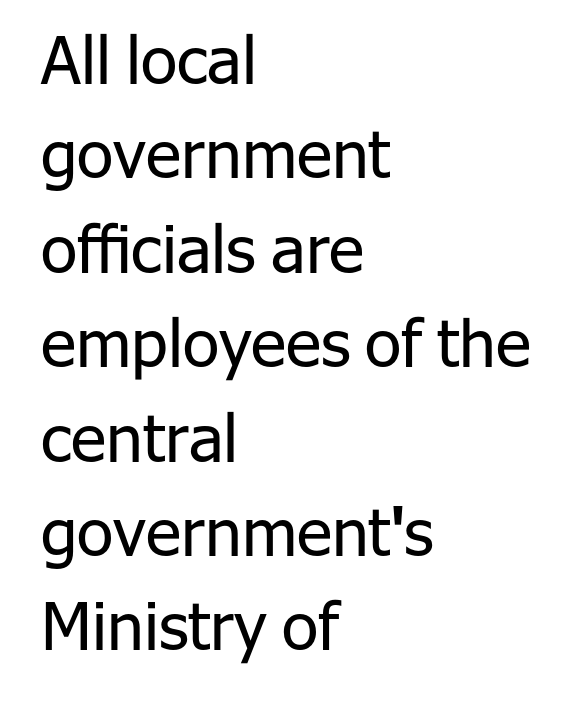
Q: Is the text bold? A: No.
Q: Is the text italic (slanted)? A: No, it is upright.
Q: Is the typeface a serif or a sans-serif typeface? A: Sans-serif.
Q: Is the text underlined? A: No.
Q: How is the paragraph aligned? A: Left-aligned.
Q: Is the spacing between letters normal or unusually wide? A: Normal.
Q: Is the spacing between lines tight, normal or loose? A: Normal.
Q: Width (condensed, normal, or wide)? A: Normal.
Q: Stroke contrast? A: Low.
Q: x-height? A: Medium.
Q: Monospaced? A: No.
